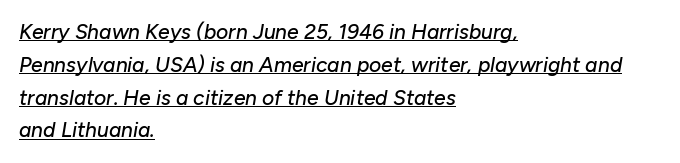
The image shows 21 px text type, italic (leaning right); set left-aligned, normal line spacing (1.56x), normal letter spacing, underlined.
